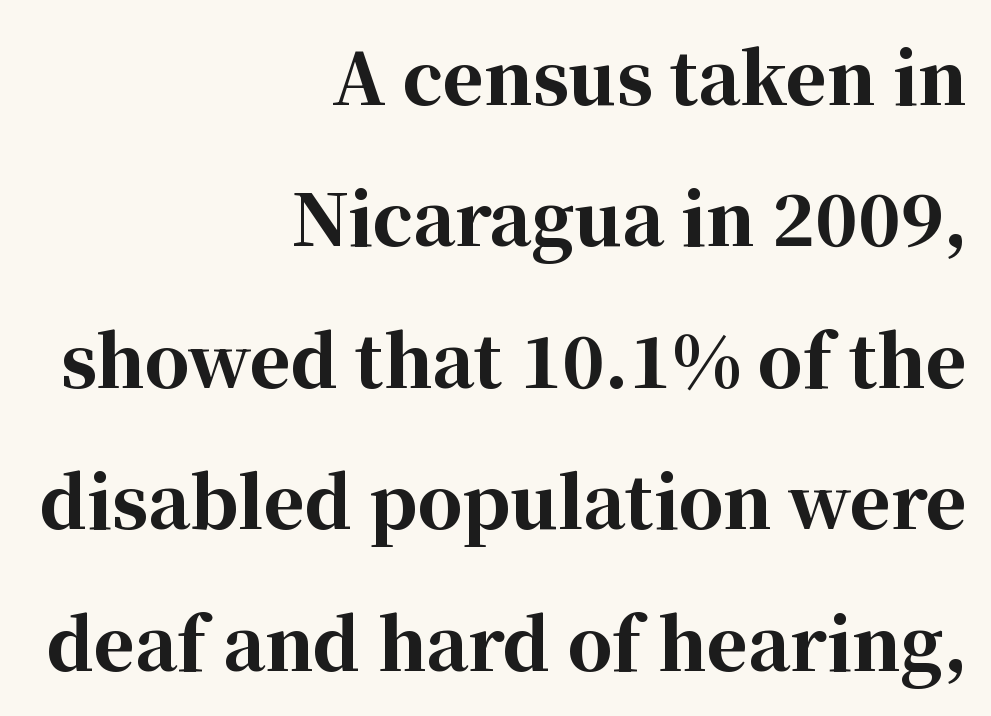
The image shows 70 px bold serif type, upright; set right-aligned, loose line spacing (2.02x), normal letter spacing, not underlined; high stroke contrast and a medium x-height.
